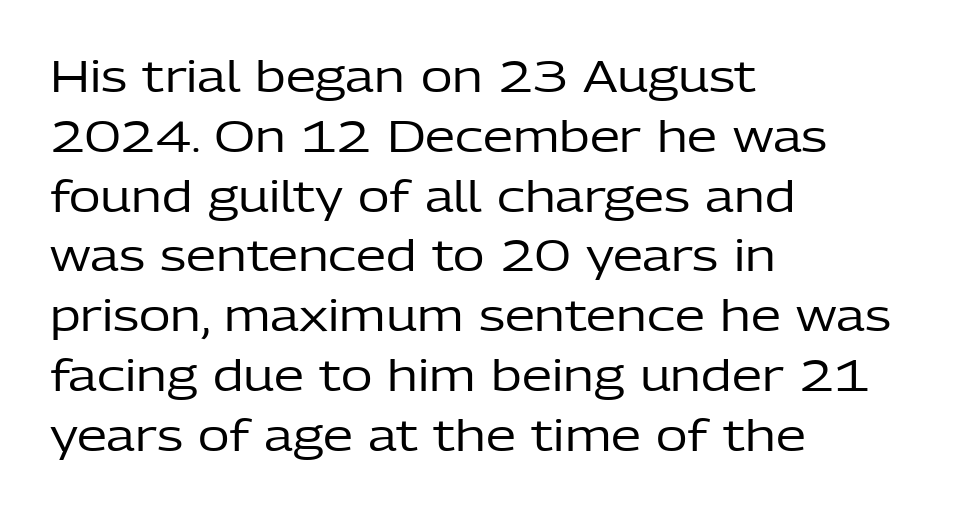
{"serif": "no", "italic": "no", "bold": "no", "weight": "regular", "width": "normal", "stroke_contrast": "low", "x_height": "medium", "monospaced": "no", "underline": "no", "align": "left", "line_spacing": "normal", "line_spacing_ratio": 1.39, "letter_spacing": "normal", "letter_spacing_em": 0.0, "glyph_px": 43}
